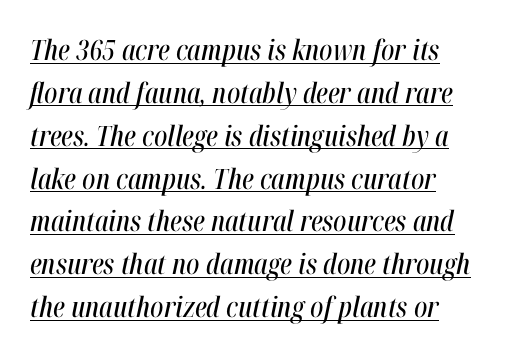
{"italic": "yes", "lean": "right", "slant_degrees": 12, "width": "condensed", "stroke_contrast": "high", "x_height": "medium", "monospaced": "no", "underline": "yes", "align": "left", "line_spacing": "normal", "line_spacing_ratio": 1.53, "letter_spacing": "normal", "letter_spacing_em": 0.0, "glyph_px": 28}
